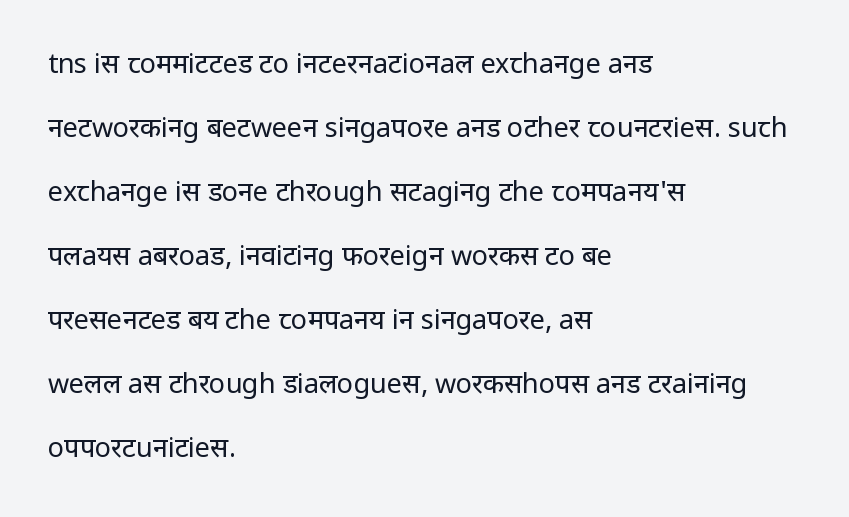
Q: Is the text bold? A: No.
Q: Is the text italic (slanted)? A: No, it is upright.
Q: Is the text underlined? A: No.
Q: How is the paragraph aligned? A: Left-aligned.
Q: Is the spacing between letters normal or unusually wide? A: Normal.
Q: Is the spacing between lines tight, normal or loose? A: Loose.
